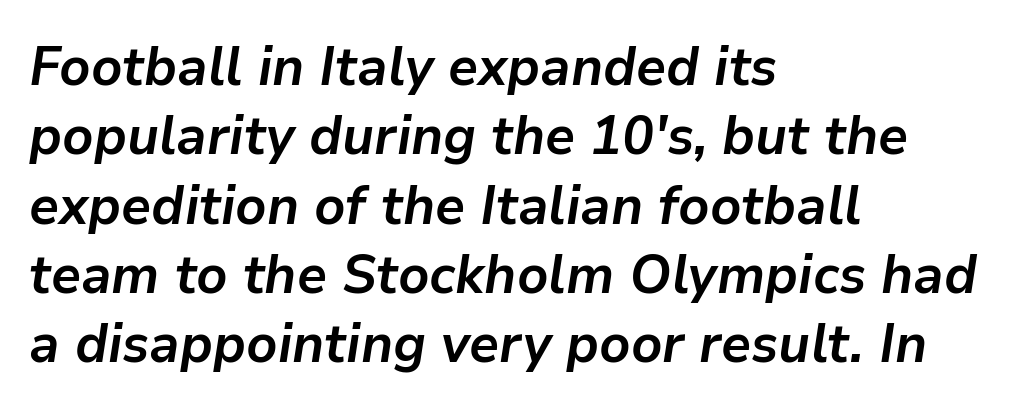
{"italic": "yes", "lean": "right", "slant_degrees": 9, "bold": "yes", "weight": "semibold", "width": "normal", "stroke_contrast": "low", "x_height": "medium", "monospaced": "no", "underline": "no", "align": "left", "line_spacing": "normal", "line_spacing_ratio": 1.26, "letter_spacing": "normal", "letter_spacing_em": 0.0, "glyph_px": 55}
